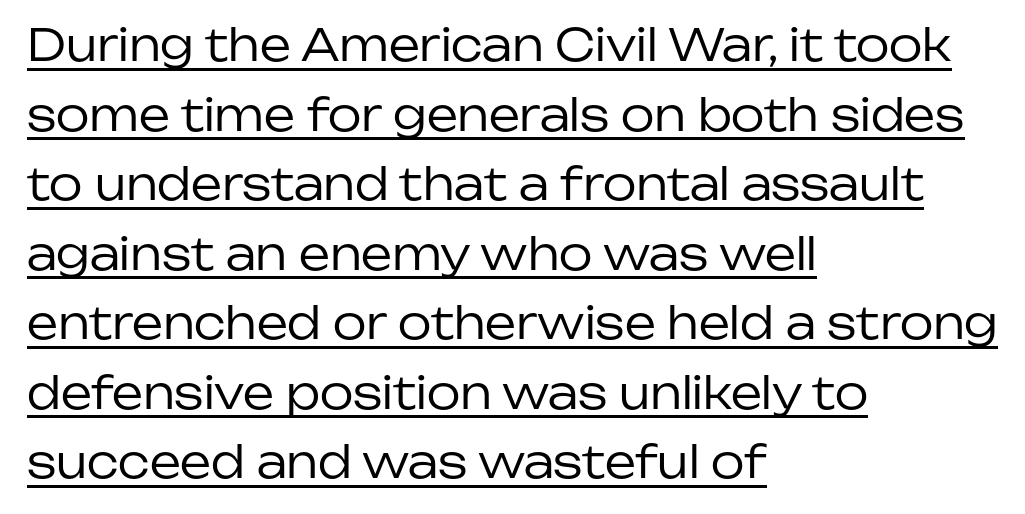
The image shows 44 px regular-weight sans-serif type, upright; set left-aligned, normal line spacing (1.58x), normal letter spacing, underlined; low stroke contrast and a medium x-height.
